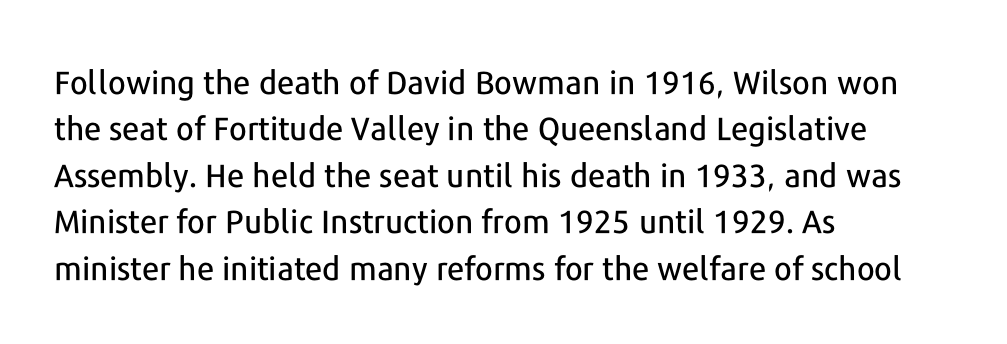
These lines keep a tight, regular rhythm from letter to letter. Rows of type keep a routine distance in the vertical direction. This sample has the flowing, uneven cadence of proportional lettering. The typography opts for an upright posture over an oblique one.
